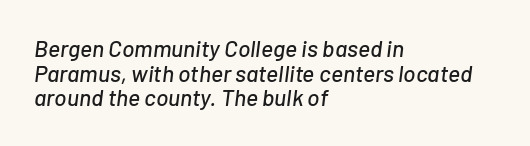
The image shows 23 px text type, italic (leaning right); set left-aligned, tight line spacing (1.07x), normal letter spacing, not underlined.
